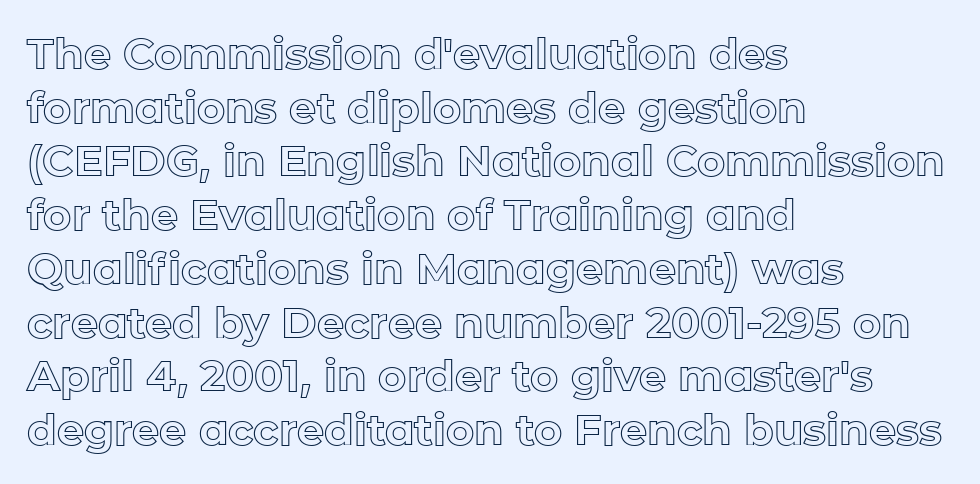
The rendering uses natural spacing where letterforms have individual widths. Rule under the text: the space is simply empty. Horizontal alignment here is leftward, the default for most running prose. Vertical strokes here are truly vertical. How are the letters spaced? Ordinarily, with no added tracking. This block has exactly the height ordinary leading produces.
